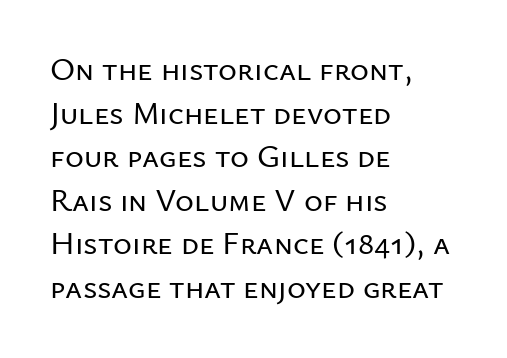
Spacing verdict: proportional, widths tailored to each character. Horizontally, the lines are justified to the leading edge only. The words here are not underlined. Spacing between characters is what you'd get straight out of the box. The lettering holds an erect, upright posture throughout. The face used here is a sans, in the tradition of grotesques and geometrics.
